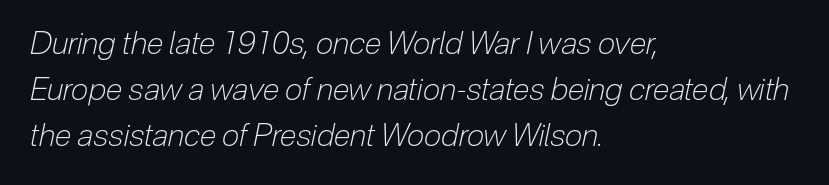
Q: Is the text bold? A: No.
Q: Is the text italic (slanted)? A: Yes, it leans right by about 12 degrees.
Q: Is the text underlined? A: No.
Q: How is the paragraph aligned? A: Left-aligned.
Q: Is the spacing between letters normal or unusually wide? A: Normal.
Q: Is the spacing between lines tight, normal or loose? A: Normal.
Q: Width (condensed, normal, or wide)? A: Condensed.
Q: Stroke contrast? A: Low.
Q: x-height? A: Medium.
Q: Monospaced? A: No.
